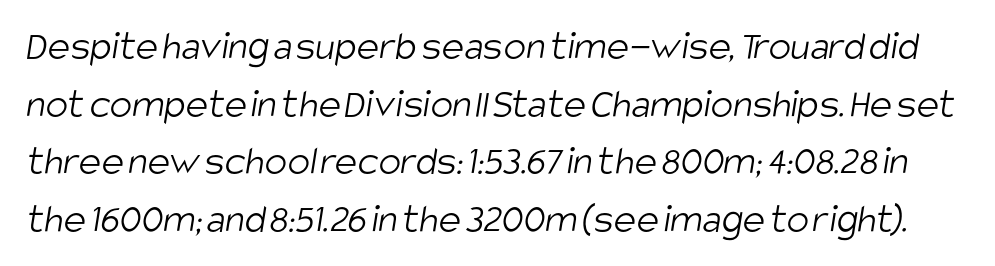
The image shows 42 px light, condensed sans-serif type; set normal line spacing (1.37x), normal letter spacing, not underlined; low stroke contrast and a large x-height.
